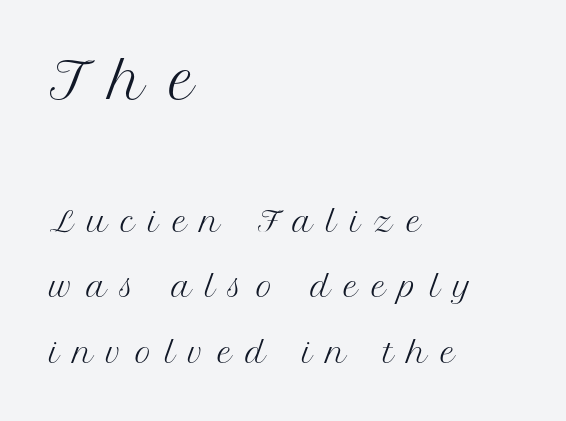
The weight tops out at a normal text grade. Which margin do the lines hug? The left one — the right edge is uneven. Observe the serifs anchoring each vertical stroke in this sample. The rendering uses natural spacing where letterforms have individual widths. Clear beneath every line of the passage.
